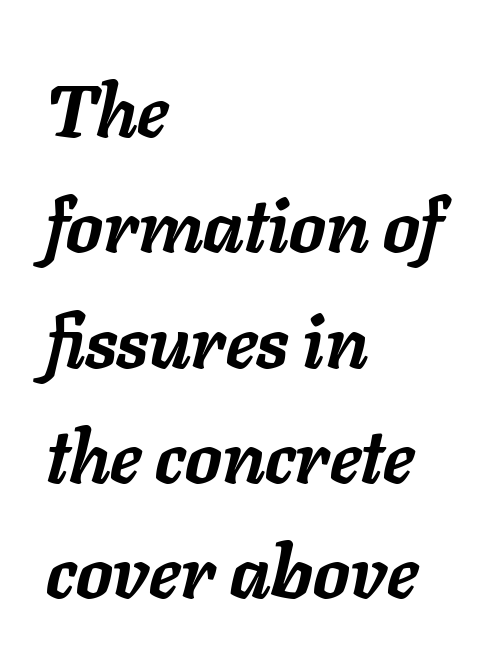
{"italic": "yes", "lean": "right", "slant_degrees": 11, "bold": "yes", "weight": "semibold", "width": "normal", "stroke_contrast": "low", "x_height": "medium", "monospaced": "no", "underline": "no", "align": "left", "line_spacing": "normal", "line_spacing_ratio": 1.58, "letter_spacing": "normal", "letter_spacing_em": 0.0, "glyph_px": 73}
